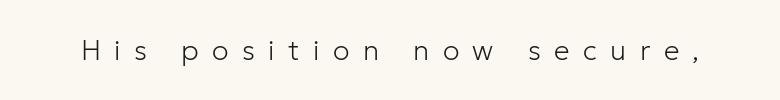
The passage shown has open, widely tracked lettering throughout. Do the letters lean? They stand straight. Is this a fixed-width face? No — the glyphs have proportional, varying widths. Each row of text sits above clean, open space. The typesetting does not lean heavy: it is not bold. To sum up the face: it is a sans, with no serifs.
